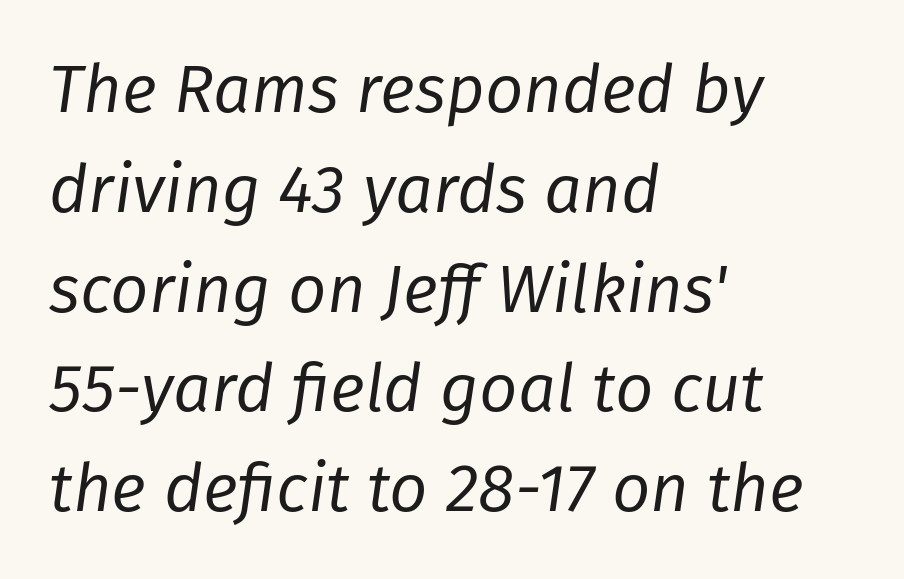
The image shows 67 px regular-weight type, italic (leaning right); set left-aligned, normal line spacing (1.49x), normal letter spacing, not underlined; low stroke contrast and a medium x-height.
